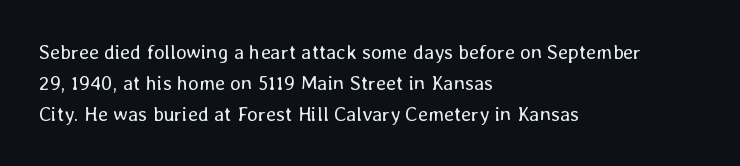
Between one letter and the next there's only the usual sliver of space. Letters rest on an invisible, unmarked baseline. Does the copy run flush right? No — it runs flush left. Nothing heavy about these letters — not bold at all.
